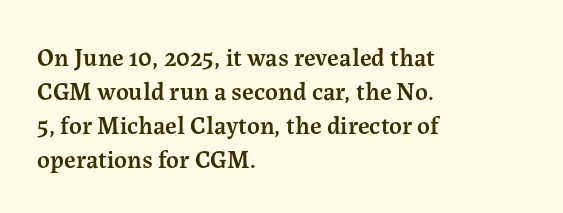
{"italic": "no", "bold": "semi", "underline": "no", "align": "left", "line_spacing": "normal", "line_spacing_ratio": 1.36, "letter_spacing": "normal", "letter_spacing_em": 0.0, "glyph_px": 25}
